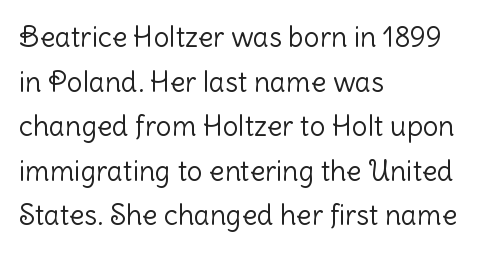
Q: Is the text bold? A: No.
Q: Is the text italic (slanted)? A: No, it is upright.
Q: Is the typeface a serif or a sans-serif typeface? A: Sans-serif.
Q: Is the text underlined? A: No.
Q: How is the paragraph aligned? A: Left-aligned.
Q: Is the spacing between letters normal or unusually wide? A: Normal.
Q: Is the spacing between lines tight, normal or loose? A: Normal.
Q: Width (condensed, normal, or wide)? A: Normal.
Q: Stroke contrast? A: Low.
Q: x-height? A: Medium.
Q: Monospaced? A: No.
